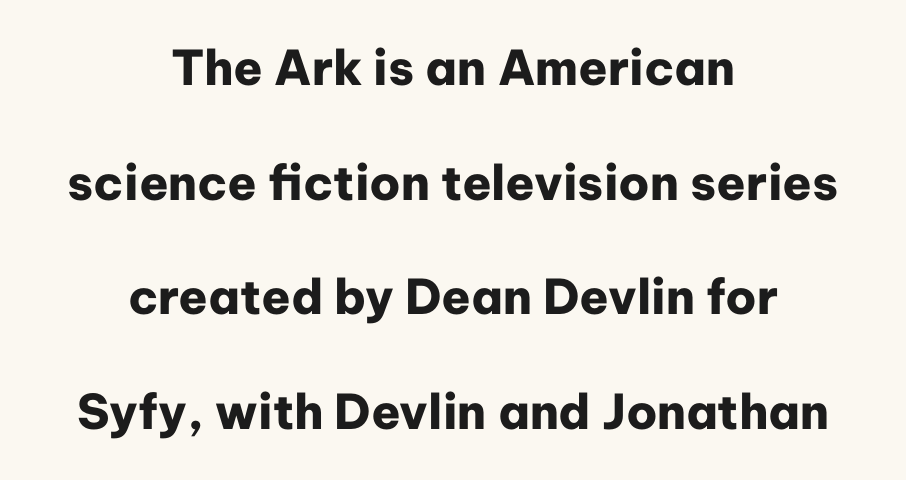
The image shows 48 px heavy sans-serif type, upright; set centered, loose line spacing (2.39x), normal letter spacing, not underlined; low stroke contrast and a medium x-height.
